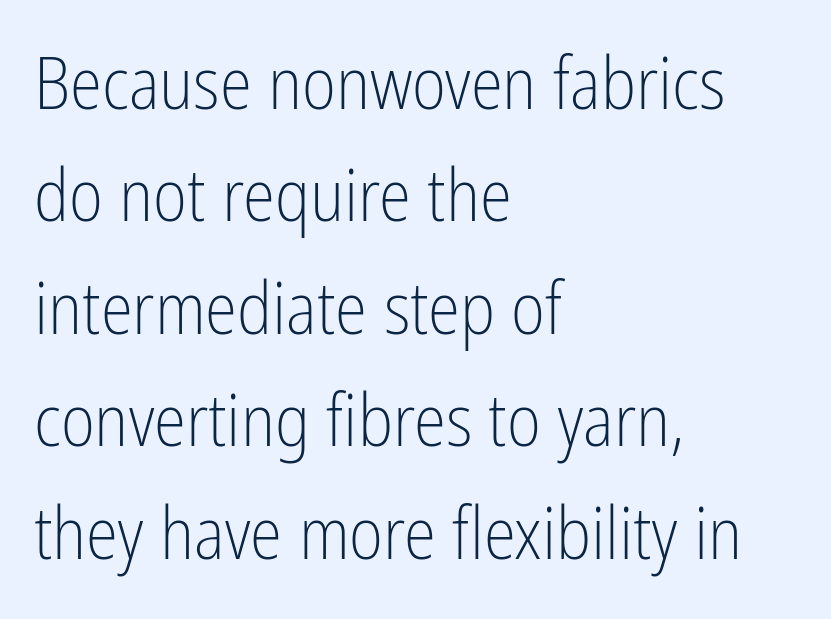
{"serif": "no", "italic": "no", "bold": "no", "weight": "light", "width": "condensed", "stroke_contrast": "low", "x_height": "medium", "monospaced": "no", "underline": "no", "align": "left", "line_spacing": "normal", "line_spacing_ratio": 1.54, "letter_spacing": "normal", "letter_spacing_em": 0.0, "glyph_px": 73}
